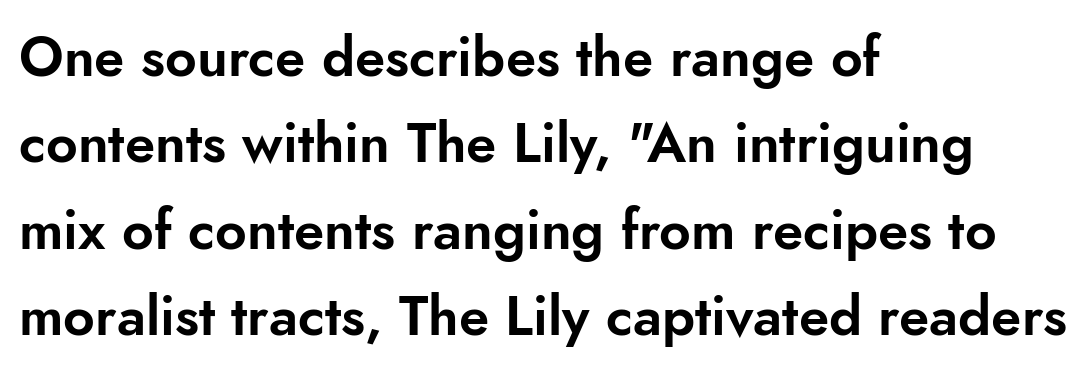
The image shows 55 px sans-serif type, upright; set left-aligned, normal line spacing (1.57x), normal letter spacing, not underlined; low stroke contrast and a small x-height.
